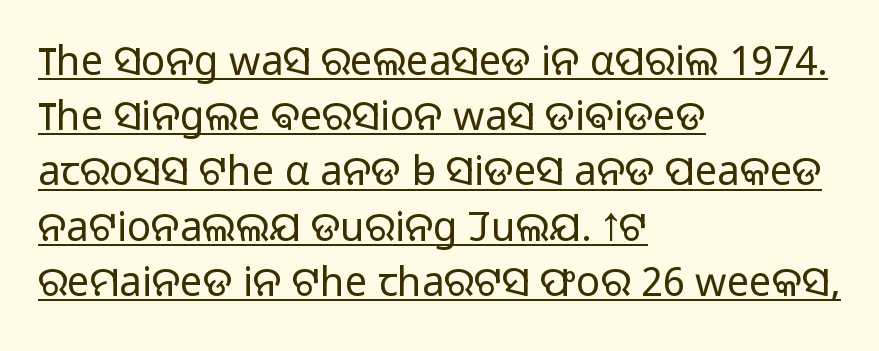
The image shows 40 px light sans-serif type, upright; set left-aligned, normal line spacing (1.38x), normal letter spacing, underlined; low stroke contrast and a medium x-height.
